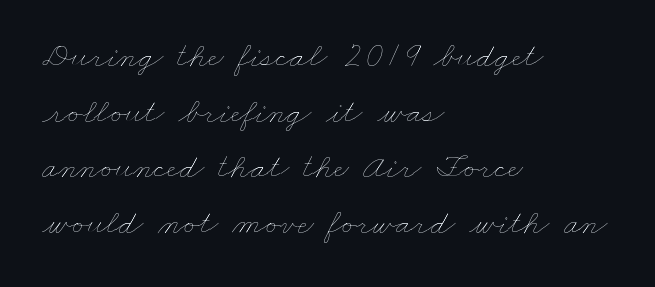
{"bold": "no", "weight": "thin", "width": "wide", "stroke_contrast": "low", "x_height": "small", "monospaced": "no", "underline": "no", "align": "left", "line_spacing": "normal", "line_spacing_ratio": 1.59, "letter_spacing": "normal", "letter_spacing_em": 0.0, "glyph_px": 35}
